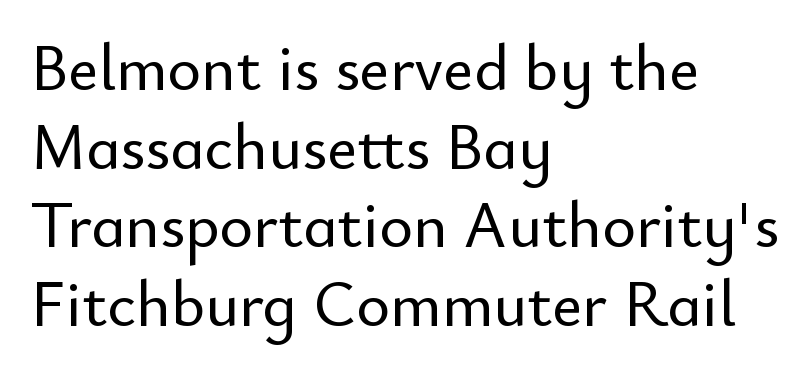
{"serif": "no", "italic": "no", "width": "normal", "stroke_contrast": "low", "x_height": "small", "monospaced": "no", "underline": "no", "align": "left", "line_spacing_ratio": 1.21, "letter_spacing": "normal", "letter_spacing_em": 0.0, "glyph_px": 65}
